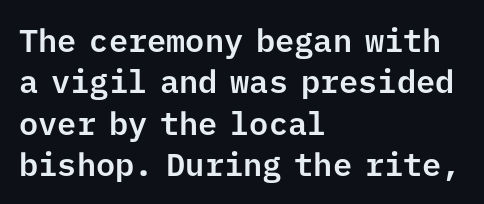
{"serif": "no", "italic": "no", "width": "normal", "stroke_contrast": "low", "x_height": "medium", "monospaced": "yes", "underline": "no", "align": "left", "line_spacing": "normal", "line_spacing_ratio": 1.29, "letter_spacing": "normal", "letter_spacing_em": 0.0, "glyph_px": 32}
